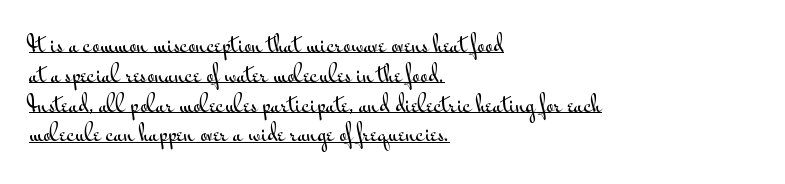
{"underline": "yes", "align": "left", "line_spacing": "normal", "line_spacing_ratio": 1.42, "letter_spacing": "normal", "letter_spacing_em": 0.0, "glyph_px": 21}
